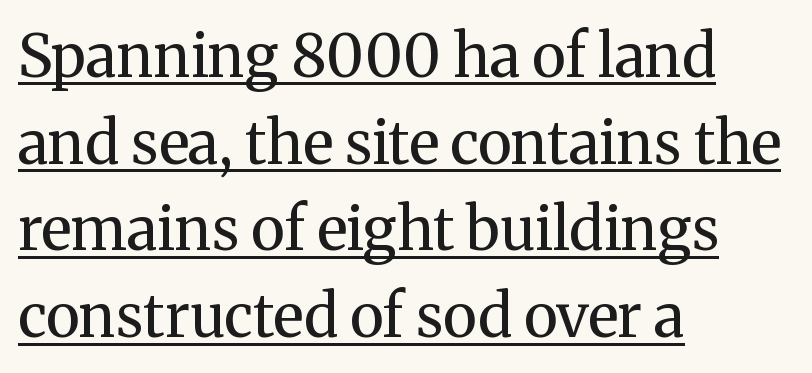
The image shows 59 px regular-weight serif type, upright; set left-aligned, normal line spacing (1.47x), normal letter spacing, underlined; medium stroke contrast and a medium x-height.
